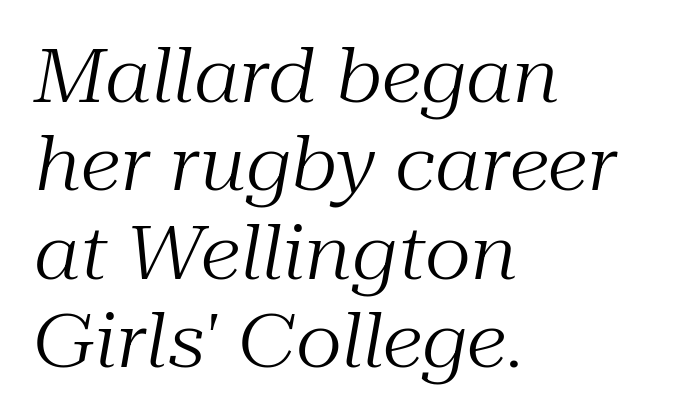
Counters stay open thanks to moderate or lighter strokes. These lines are rendered in a variable-pitch font. Inter-character spacing is left at the font's built-in metrics. Teacher's note: observe the even left margin — that is flush-left alignment.
